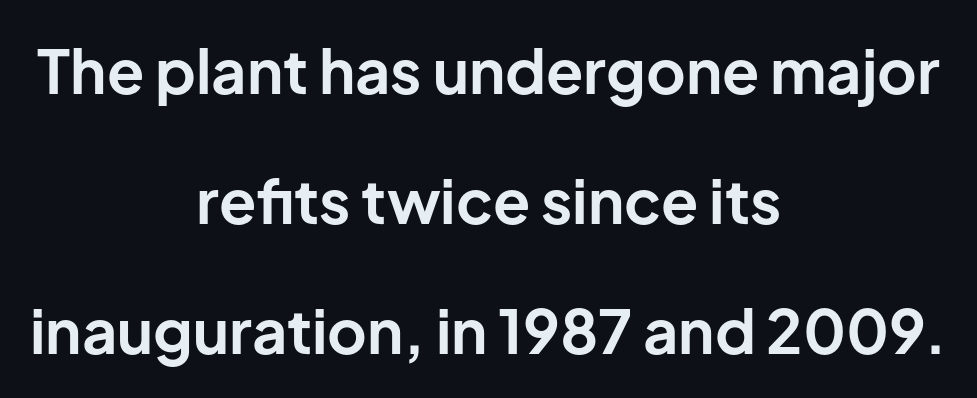
The image shows 61 px bold sans-serif type, upright; set centered, loose line spacing (2.13x), normal letter spacing, not underlined; low stroke contrast and a medium x-height.
